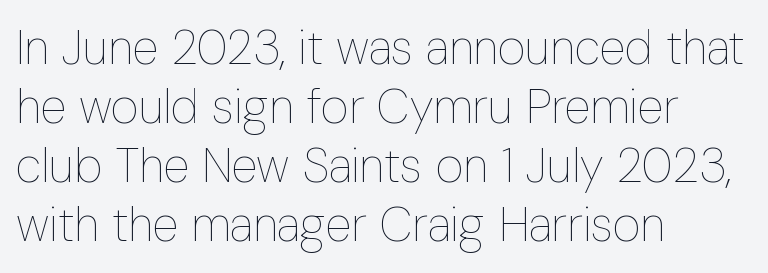
Q: Is the text bold? A: No.
Q: Is the text italic (slanted)? A: No, it is upright.
Q: Is the text underlined? A: No.
Q: How is the paragraph aligned? A: Left-aligned.
Q: Is the spacing between letters normal or unusually wide? A: Normal.
Q: Width (condensed, normal, or wide)? A: Condensed.
Q: Stroke contrast? A: Low.
Q: x-height? A: Medium.
Q: Monospaced? A: No.
